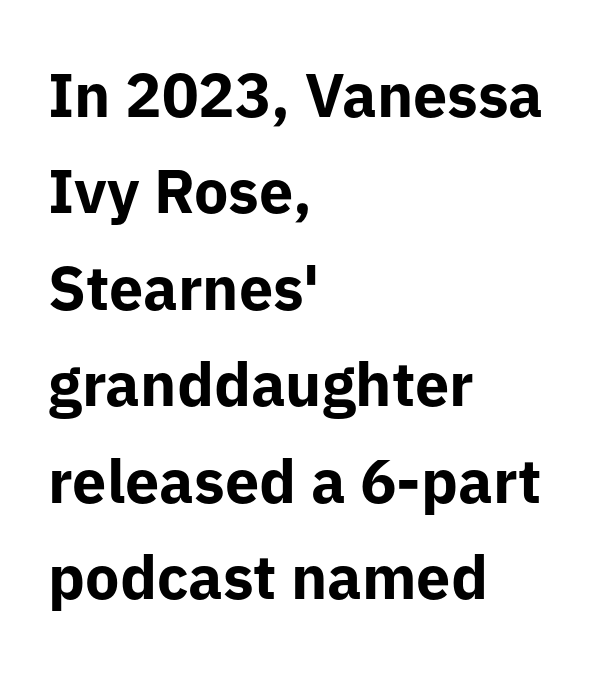
{"serif": "no", "italic": "no", "bold": "yes", "weight": "bold", "width": "normal", "stroke_contrast": "low", "x_height": "medium", "monospaced": "no", "underline": "no", "align": "left", "line_spacing": "normal", "line_spacing_ratio": 1.58, "letter_spacing": "normal", "letter_spacing_em": 0.0, "glyph_px": 61}
